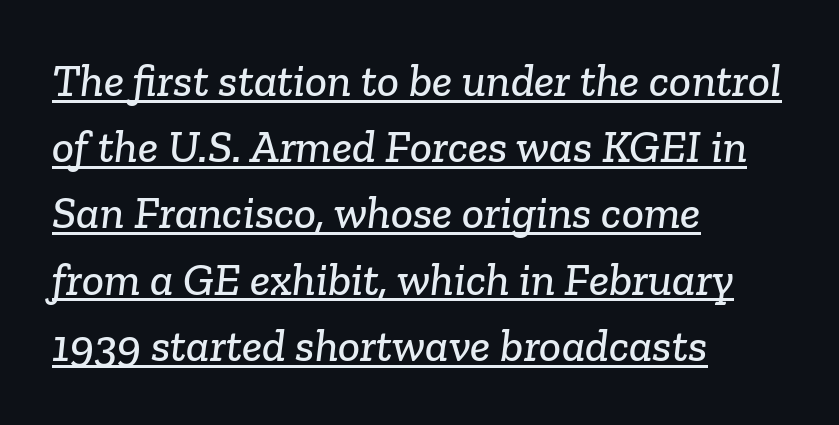
A normal amount of white space separates one row of letters from the next. This rendering uses left alignment, leaving the right contour irregular. The face used here appears with an underline applied. Small tapered or slab feet sit at the stroke ends, so this counts as serif. The line texture is even and compact thanks to regular tracking. Think of a printed novel: that variable character pitch is what you see here.
